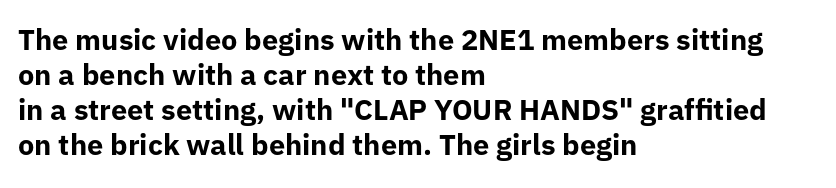
The image shows 29 px bold sans-serif type, upright; set left-aligned, line spacing 1.21x, normal letter spacing, not underlined; low stroke contrast and a medium x-height.
